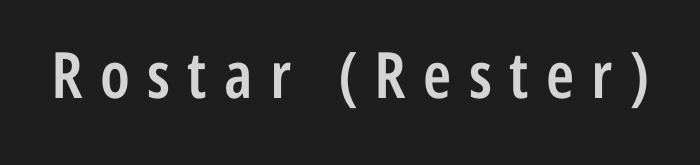
{"serif": "no", "italic": "no", "bold": "semi", "weight": "semibold", "width": "condensed", "stroke_contrast": "low", "x_height": "medium", "monospaced": "no", "underline": "no", "letter_spacing": "wide", "letter_spacing_em": 0.27, "glyph_px": 64}
